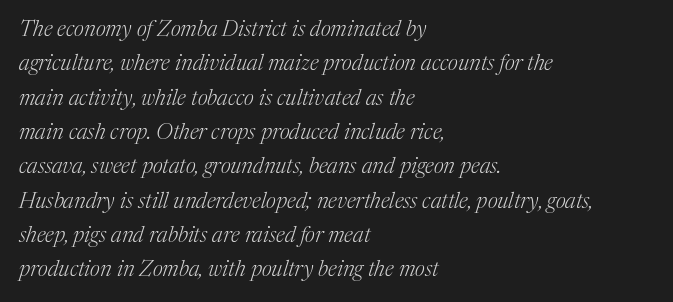
The image shows 22 px text type, italic (leaning right); set left-aligned, normal line spacing (1.56x), normal letter spacing, not underlined.
